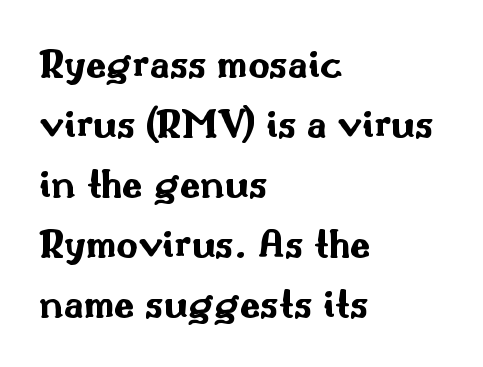
The image shows 42 px bold, wide sans-serif type, upright; set left-aligned, normal line spacing (1.43x), normal letter spacing, not underlined; medium stroke contrast and a small x-height.
